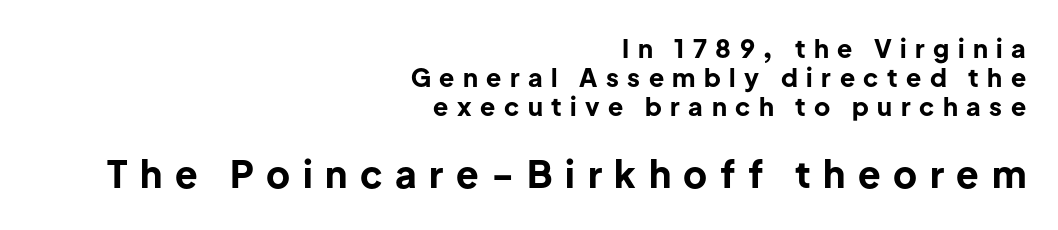
The compositor pushed each line to the right boundary. Plain, unruled lines of type. A typesetter would call this proportional, since set widths differ per character. Serif or sans? Sans — the stroke terminals are bare. Posture: vertical. Does extra space separate the letters? Yes, quite a lot of it.
